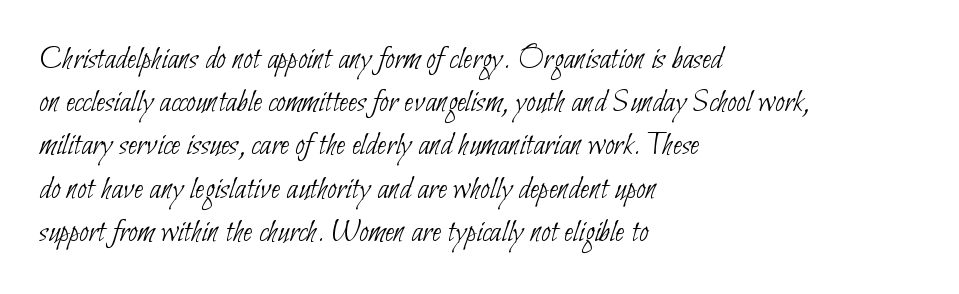
{"serif": "no", "bold": "no", "weight": "thin", "width": "condensed", "stroke_contrast": "low", "x_height": "small", "monospaced": "no", "underline": "no", "align": "left", "line_spacing": "normal", "line_spacing_ratio": 1.27, "letter_spacing": "normal", "letter_spacing_em": 0.0, "glyph_px": 34}
